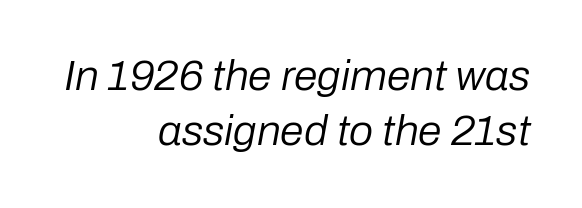
{"italic": "yes", "lean": "right", "slant_degrees": 10, "bold": "no", "weight": "regular", "width": "normal", "stroke_contrast": "low", "x_height": "medium", "monospaced": "no", "underline": "no", "align": "right", "line_spacing": "normal", "line_spacing_ratio": 1.29, "letter_spacing": "normal", "letter_spacing_em": 0.0, "glyph_px": 43}
